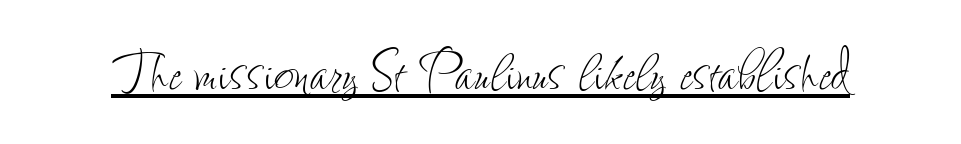
The specimen includes a rule beneath the text block's lines. The gaps between neighbouring characters are ordinary and unremarkable. Heft: none added — not bold. Is this a fixed-width face? No — the glyphs have proportional, varying widths.
